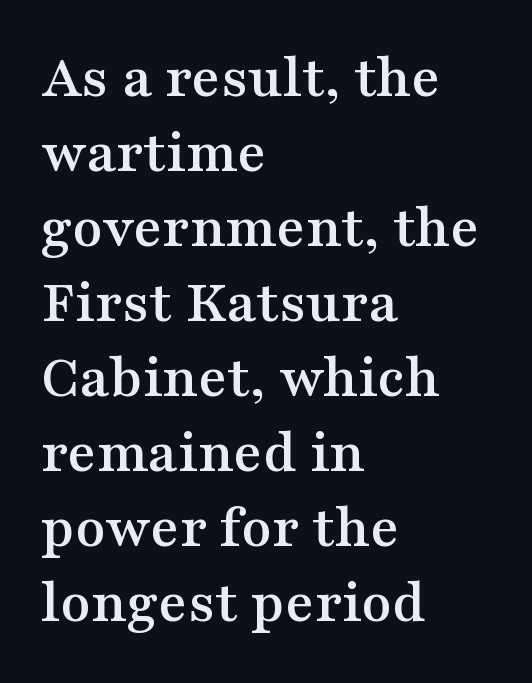
Q: Is the text italic (slanted)? A: No, it is upright.
Q: Is the typeface a serif or a sans-serif typeface? A: Serif.
Q: Is the text underlined? A: No.
Q: How is the paragraph aligned? A: Left-aligned.
Q: Is the spacing between letters normal or unusually wide? A: Normal.
Q: Width (condensed, normal, or wide)? A: Wide.
Q: Stroke contrast? A: Medium.
Q: x-height? A: Medium.
Q: Monospaced? A: No.
